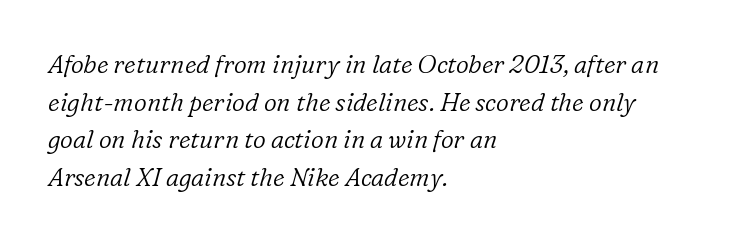
Q: Is the text bold? A: No.
Q: Is the text italic (slanted)? A: Yes, it leans right by about 16 degrees.
Q: Is the text underlined? A: No.
Q: How is the paragraph aligned? A: Left-aligned.
Q: Is the spacing between letters normal or unusually wide? A: Normal.
Q: Is the spacing between lines tight, normal or loose? A: Normal.
